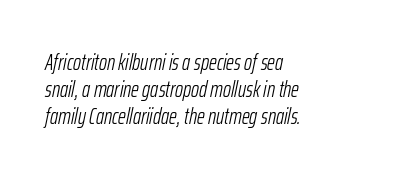
The image shows 22 px text type, italic (leaning right); set left-aligned, line spacing 1.22x, normal letter spacing, not underlined.
